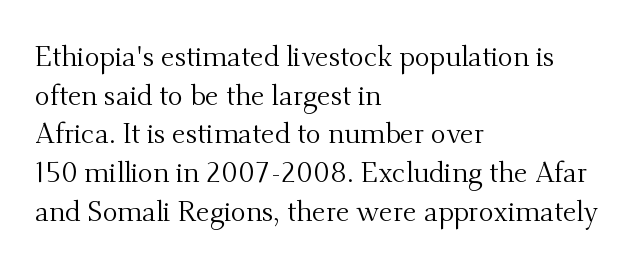
What stands out about the letter spacing? Nothing — it is the standard amount. Normally led — the rows are evenly, conventionally spaced. The cut favours lightness, reaching ordinary text weight at its darkest. Quick note: underline off.
